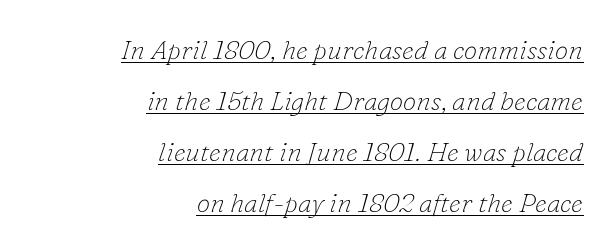
Q: Is the text bold? A: No.
Q: Is the text italic (slanted)? A: Yes, it leans right by about 16 degrees.
Q: Is the text underlined? A: Yes.
Q: How is the paragraph aligned? A: Right-aligned.
Q: Is the spacing between letters normal or unusually wide? A: Normal.
